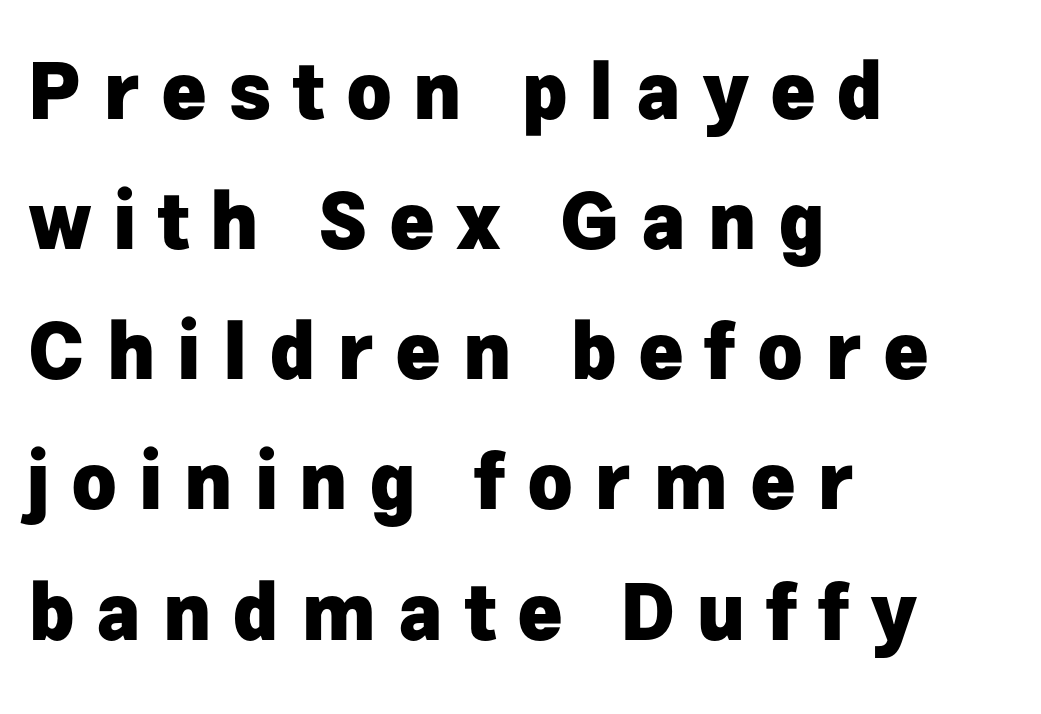
One glance says typical: line gaps are just what's usual. The glyphs have the mass of a bold cut. The horizontal fit of the characters is loose and conspicuously gappy. This rendering uses left alignment, leaving the right contour irregular.
